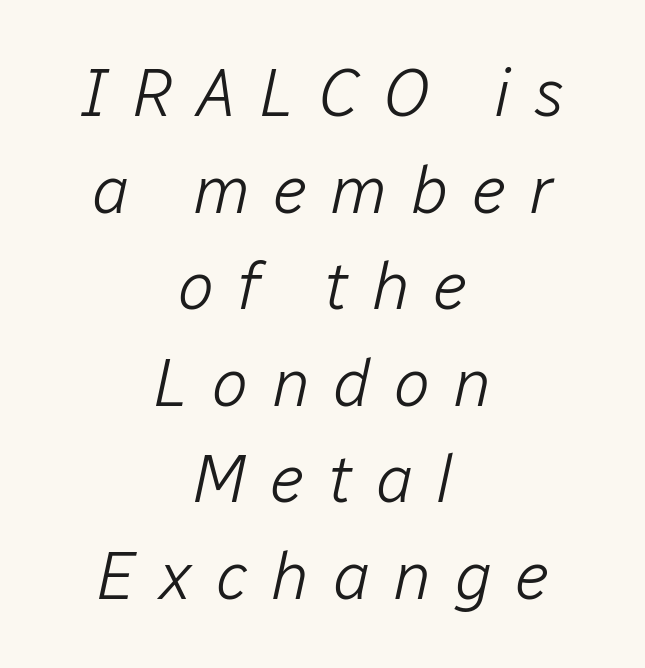
The leading is moderate, giving the passage an even texture. Tall strokes in this sample are angled rather than plumb. These lines stack symmetrically, like a column narrowing and widening about its center. Descenders are the only things crossing below the line.
